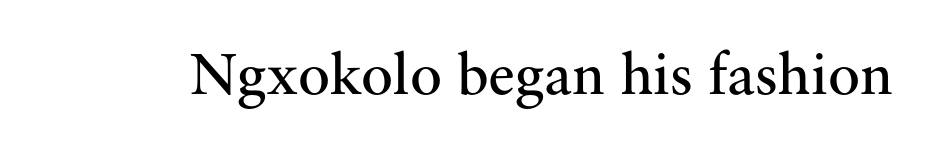
{"serif": "yes", "italic": "no", "bold": "no", "weight": "regular", "width": "normal", "stroke_contrast": "medium", "x_height": "small", "monospaced": "no", "underline": "no", "letter_spacing": "normal", "letter_spacing_em": 0.0, "glyph_px": 60}
